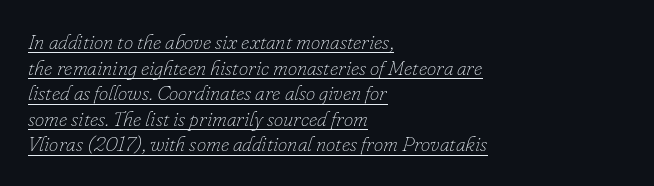
The image shows 21 px text type, italic (leaning right); set left-aligned, line spacing 1.22x, normal letter spacing, underlined.
